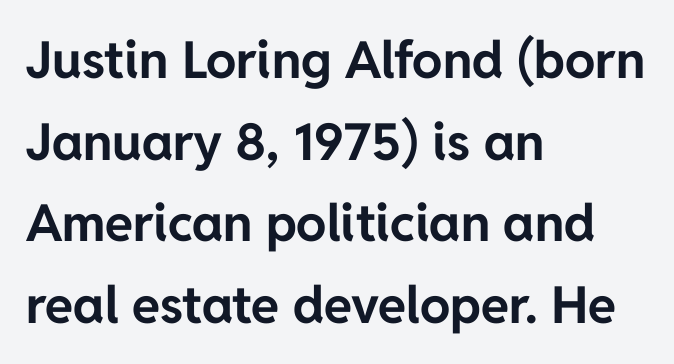
No extra tracking has been applied to these lines. The passage shown is emphatically bold. Note the varied advance widths — an 'i' is clearly narrower than an 'm'. Horizontal alignment here is leftward, the default for most running prose.
